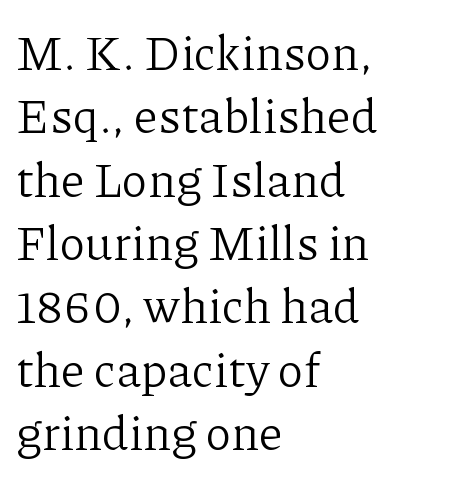
Q: Is the text bold? A: No.
Q: Is the text italic (slanted)? A: No, it is upright.
Q: Is the typeface a serif or a sans-serif typeface? A: Serif.
Q: Is the text underlined? A: No.
Q: How is the paragraph aligned? A: Left-aligned.
Q: Is the spacing between letters normal or unusually wide? A: Normal.
Q: Is the spacing between lines tight, normal or loose? A: Normal.
Q: Width (condensed, normal, or wide)? A: Normal.
Q: Stroke contrast? A: Low.
Q: x-height? A: Medium.
Q: Monospaced? A: No.
